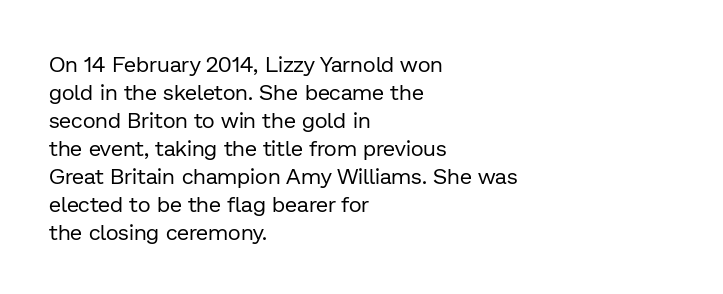
Q: Is the text bold? A: No.
Q: Is the text italic (slanted)? A: No, it is upright.
Q: Is the text underlined? A: No.
Q: How is the paragraph aligned? A: Left-aligned.
Q: Is the spacing between letters normal or unusually wide? A: Normal.
Q: Is the spacing between lines tight, normal or loose? A: Normal.
